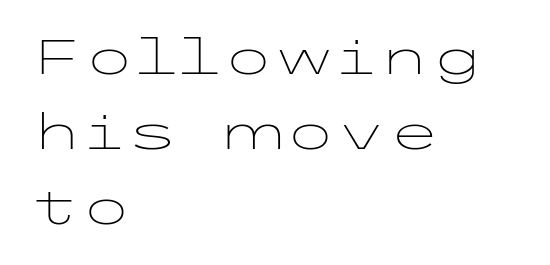
Teacher's note: observe the even left margin — that is flush-left alignment. Is this a sans? Yes — the strokes have no serifs. The type sits square on the baseline with zero lean. Standard letterfit; no display-style spreading of the glyphs. How would I describe the line gaps? Plain and ordinary. No extra ink here — the face is not bold.
